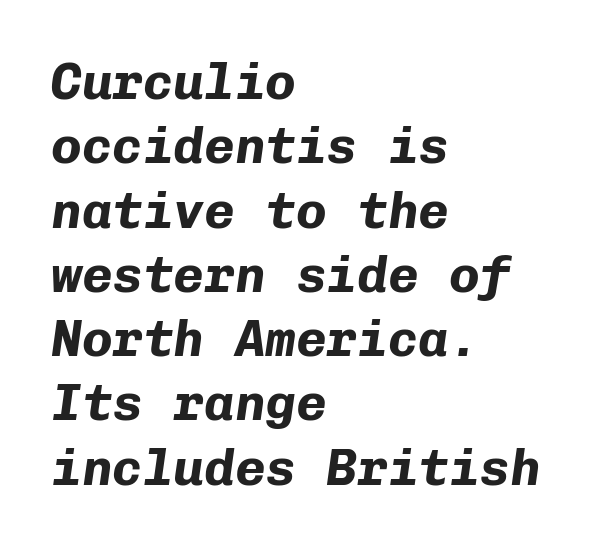
Q: Is the text bold? A: Yes.
Q: Is the text italic (slanted)? A: Yes, it leans right by about 8 degrees.
Q: Is the text underlined? A: No.
Q: How is the paragraph aligned? A: Left-aligned.
Q: Is the spacing between letters normal or unusually wide? A: Normal.
Q: Is the spacing between lines tight, normal or loose? A: Normal.
Q: Width (condensed, normal, or wide)? A: Normal.
Q: Stroke contrast? A: Low.
Q: x-height? A: Medium.
Q: Monospaced? A: Yes.
